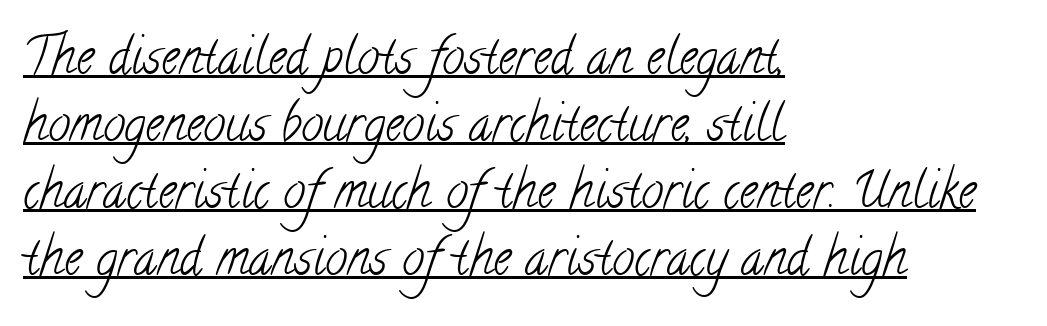
The strokes are not fattened; the text isn't bold. Teacher's note: observe the even left margin — that is flush-left alignment. This block has exactly the height ordinary leading produces. What stands out about the letter spacing? Nothing — it is the standard amount.
